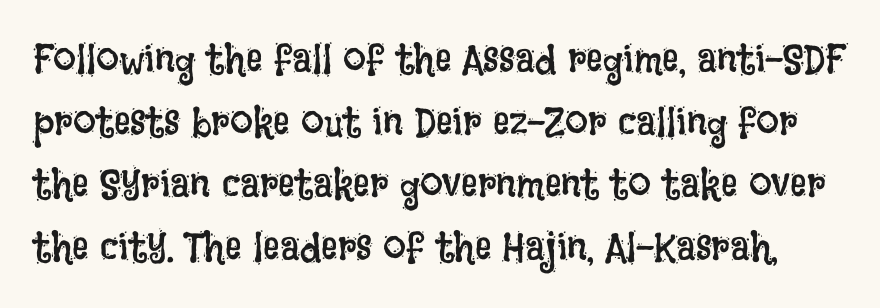
Q: Is the text bold? A: No.
Q: Is the text italic (slanted)? A: No, it is upright.
Q: Is the text underlined? A: No.
Q: Is the spacing between letters normal or unusually wide? A: Normal.
Q: Is the spacing between lines tight, normal or loose? A: Normal.
Q: Width (condensed, normal, or wide)? A: Condensed.
Q: Stroke contrast? A: Low.
Q: x-height? A: Large.
Q: Monospaced? A: No.
